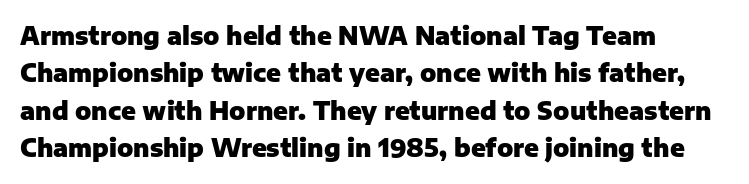
Underline: absent. Strokes here are thick enough to call this a true bold. This block has exactly the height ordinary leading produces. Standard letterfit; no display-style spreading of the glyphs. The lines are quadded left.
